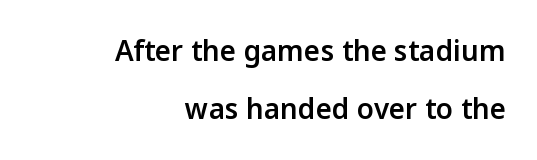
The image shows 28 px semibold sans-serif type, upright; set right-aligned, loose line spacing (2.08x), normal letter spacing, not underlined; low stroke contrast and a medium x-height.
